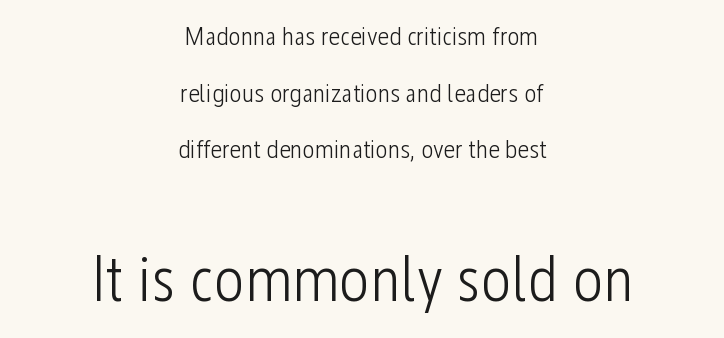
One-word summary of the alignment: center. The cut favours lightness, reaching ordinary text weight at its darkest. Proportional: the letters do not fall into vertical columns. Each letter's strokes conclude bluntly, with no projecting serifs.
